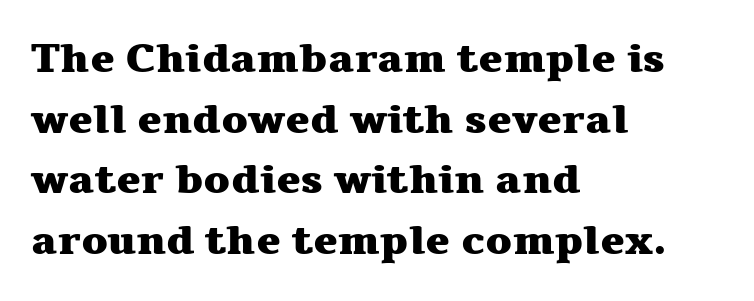
Q: Is the text bold? A: Yes.
Q: Is the text italic (slanted)? A: No, it is upright.
Q: Is the typeface a serif or a sans-serif typeface? A: Serif.
Q: Is the text underlined? A: No.
Q: How is the paragraph aligned? A: Left-aligned.
Q: Is the spacing between letters normal or unusually wide? A: Normal.
Q: Is the spacing between lines tight, normal or loose? A: Normal.
Q: Width (condensed, normal, or wide)? A: Wide.
Q: Stroke contrast? A: Medium.
Q: x-height? A: Medium.
Q: Monospaced? A: No.
